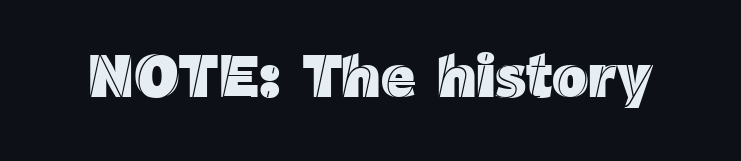
The baseline area is clear. What stands out about the letter spacing? Nothing — it is the standard amount. In terms of posture, this sample is upright. The face used here is proportionally spaced, like ordinary book or web type.
